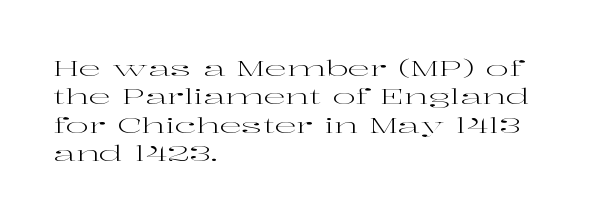
Q: Is the text bold? A: No.
Q: Is the text italic (slanted)? A: No, it is upright.
Q: Is the text underlined? A: No.
Q: How is the paragraph aligned? A: Left-aligned.
Q: Is the spacing between letters normal or unusually wide? A: Normal.
Q: Is the spacing between lines tight, normal or loose? A: Normal.
